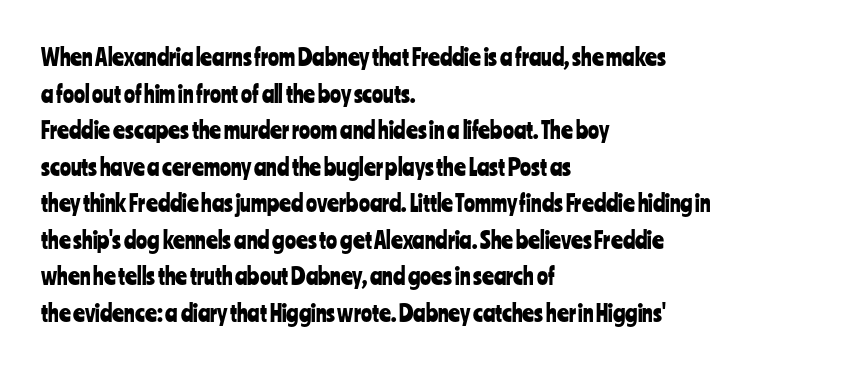
Rendered with straight, roman letterforms. Notice how the passage keeps a crisp vertical edge on the left only. A typesetter would call this leading conventional body-copy spacing. Is the letter spacing exaggerated? No — it looks like the ordinary default.
